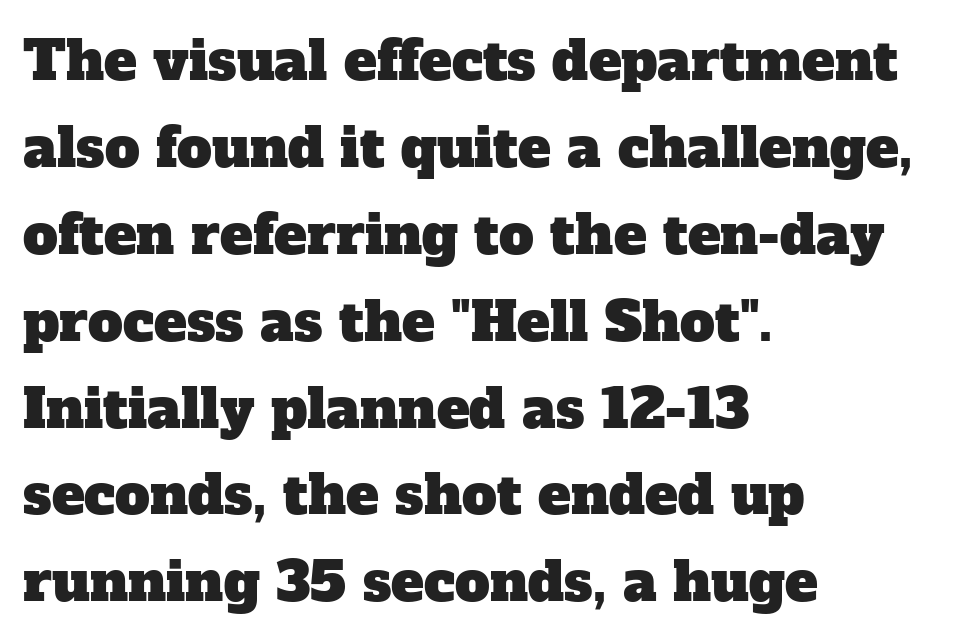
{"serif": "yes", "width": "normal", "stroke_contrast": "low", "x_height": "medium", "monospaced": "no", "underline": "no", "align": "left", "line_spacing": "normal", "line_spacing_ratio": 1.58, "letter_spacing": "normal", "letter_spacing_em": 0.0, "glyph_px": 55}
